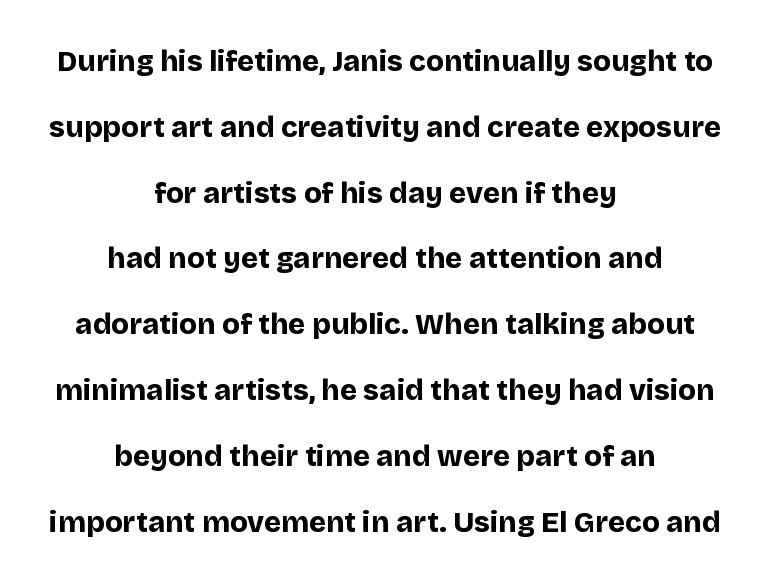
Q: Is the text bold? A: Yes.
Q: Is the text italic (slanted)? A: No, it is upright.
Q: Is the typeface a serif or a sans-serif typeface? A: Sans-serif.
Q: Is the text underlined? A: No.
Q: How is the paragraph aligned? A: Centered.
Q: Is the spacing between letters normal or unusually wide? A: Normal.
Q: Is the spacing between lines tight, normal or loose? A: Loose.
Q: Width (condensed, normal, or wide)? A: Normal.
Q: Stroke contrast? A: Low.
Q: x-height? A: Large.
Q: Monospaced? A: No.
